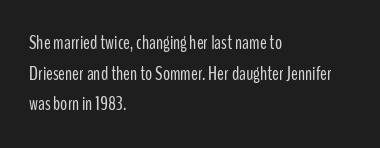
Q: Is the text bold? A: No.
Q: Is the text italic (slanted)? A: No, it is upright.
Q: Is the text underlined? A: No.
Q: How is the paragraph aligned? A: Left-aligned.
Q: Is the spacing between letters normal or unusually wide? A: Normal.
Q: Is the spacing between lines tight, normal or loose? A: Normal.
